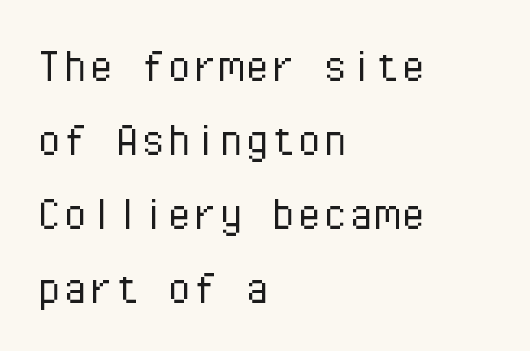
Q: Is the text bold? A: No.
Q: Is the text italic (slanted)? A: No, it is upright.
Q: Is the typeface a serif or a sans-serif typeface? A: Sans-serif.
Q: Is the text underlined? A: No.
Q: How is the paragraph aligned? A: Left-aligned.
Q: Is the spacing between letters normal or unusually wide? A: Normal.
Q: Is the spacing between lines tight, normal or loose? A: Normal.
Q: Width (condensed, normal, or wide)? A: Normal.
Q: Stroke contrast? A: Low.
Q: x-height? A: Medium.
Q: Monospaced? A: Yes.
